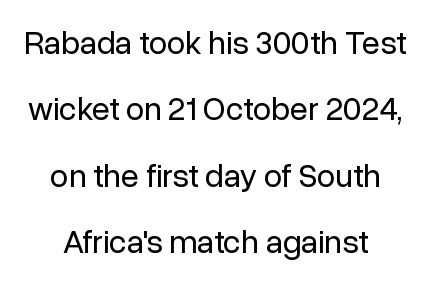
Line spacing here is loose. Classification — sans serif. Stroke mass is kept to a normal reading level or below. The specimen omits any rule beneath the text block's lines. Neither beginnings nor endings align; midpoints do. Quick note: not italic, upright.
